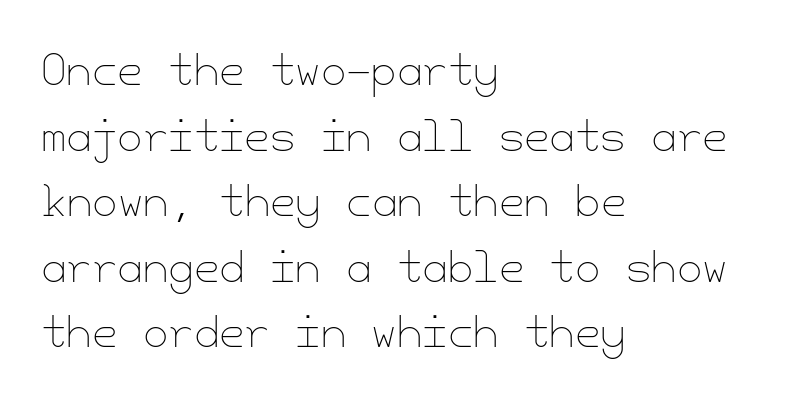
Q: Is the text bold? A: No.
Q: Is the text italic (slanted)? A: No, it is upright.
Q: Is the text underlined? A: No.
Q: How is the paragraph aligned? A: Left-aligned.
Q: Is the spacing between letters normal or unusually wide? A: Normal.
Q: Is the spacing between lines tight, normal or loose? A: Normal.
Q: Width (condensed, normal, or wide)? A: Normal.
Q: Stroke contrast? A: Low.
Q: x-height? A: Small.
